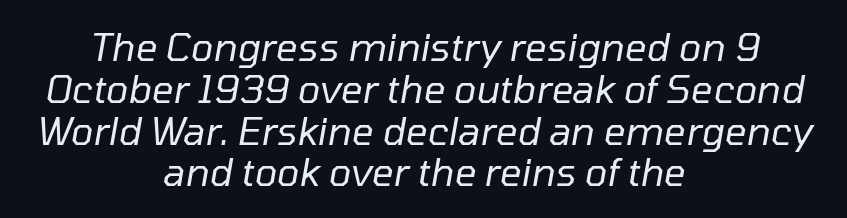
The image shows 38 px regular-weight type, italic (leaning right); set centered, tight line spacing (1.1x), normal letter spacing, not underlined; low stroke contrast and a medium x-height.
